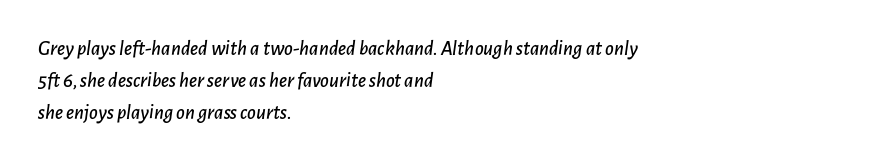
The passage shown stacks its lines at a standard gap. The passage is arranged the way most books set body copy — flush left. The space directly below the letters is spotless. A typesetter would mark this as italic. Standard letterfit; no display-style spreading of the glyphs.
